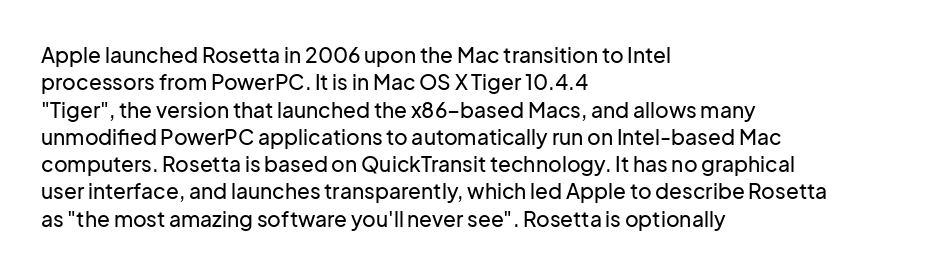
The image shows 21 px text type, upright; set left-aligned, normal line spacing (1.3x), normal letter spacing, not underlined.
